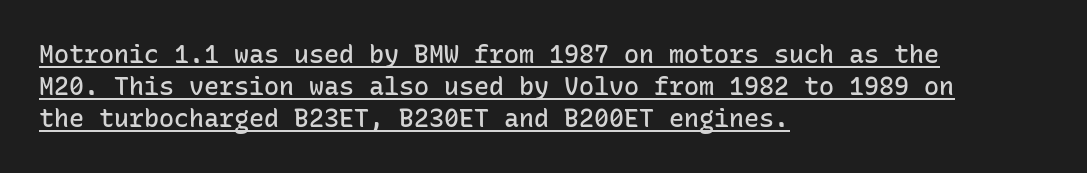
Q: Is the text bold? A: Semi-bold.
Q: Is the text italic (slanted)? A: No, it is upright.
Q: Is the text underlined? A: Yes.
Q: How is the paragraph aligned? A: Left-aligned.
Q: Is the spacing between letters normal or unusually wide? A: Normal.
Q: Is the spacing between lines tight, normal or loose? A: Normal.
